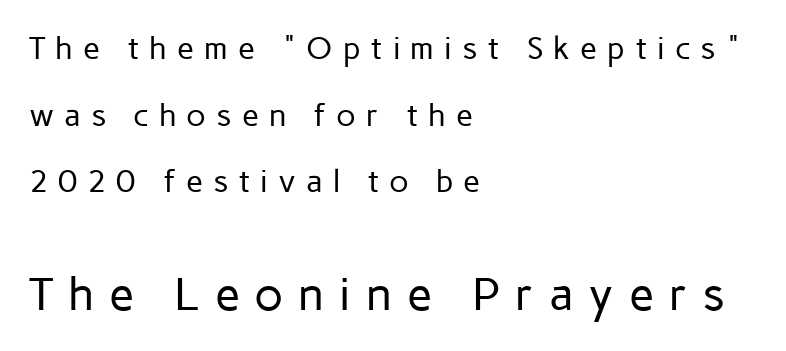
{"serif": "no", "italic": "no", "bold": "no", "weight": "regular", "width": "normal", "stroke_contrast": "low", "x_height": "medium", "monospaced": "no", "underline": "no", "align": "left", "line_spacing": "loose", "line_spacing_ratio": 2.15, "letter_spacing": "wide", "letter_spacing_em": 0.32, "larger_block": "second", "size_ratio": 1.48, "glyph_px": 46}
